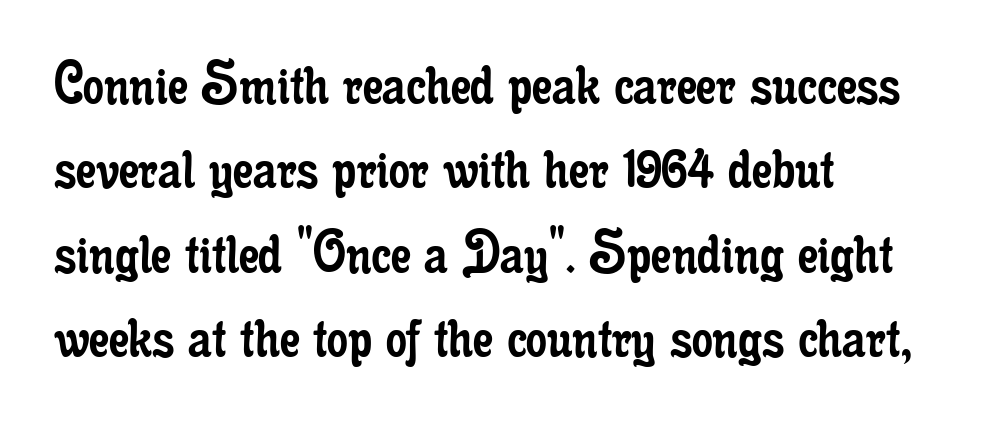
{"serif": "yes", "italic": "no", "bold": "no", "weight": "regular", "width": "condensed", "stroke_contrast": "low", "x_height": "small", "monospaced": "no", "underline": "no", "align": "left", "line_spacing": "normal", "line_spacing_ratio": 1.28, "letter_spacing": "normal", "letter_spacing_em": 0.0, "glyph_px": 66}
